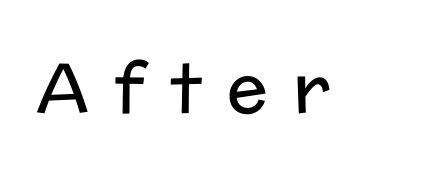
The image shows 68 px regular-weight sans-serif type, upright; set unusually wide letter spacing (+0.37 em), not underlined; low stroke contrast and a medium x-height.
